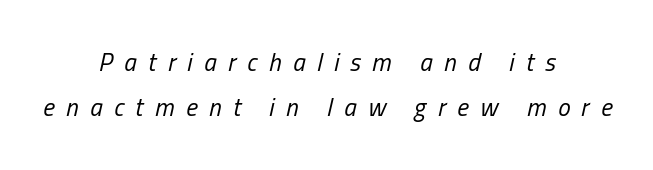
{"italic": "yes", "lean": "right", "slant_degrees": 13, "bold": "no", "underline": "no", "align": "center", "line_spacing_ratio": 1.81, "letter_spacing": "wide", "letter_spacing_em": 0.46, "glyph_px": 25}
